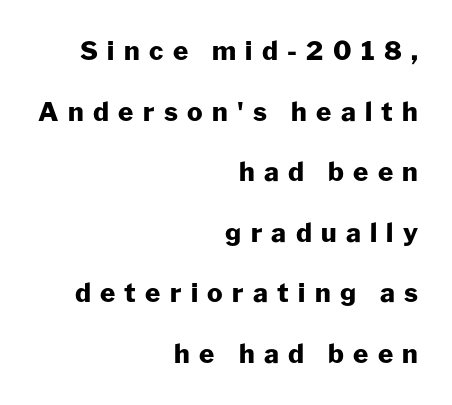
Q: Is the text bold? A: Yes.
Q: Is the text italic (slanted)? A: No, it is upright.
Q: Is the text underlined? A: No.
Q: How is the paragraph aligned? A: Right-aligned.
Q: Is the spacing between letters normal or unusually wide? A: Unusually wide.
Q: Is the spacing between lines tight, normal or loose? A: Loose.
